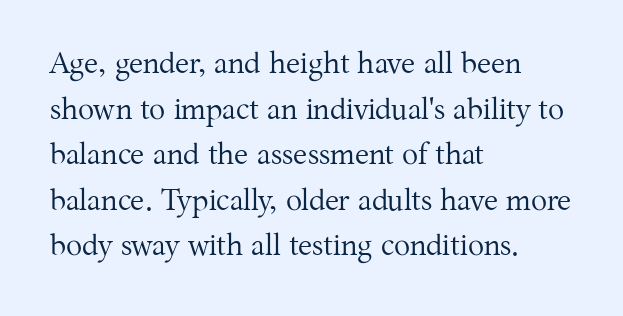
Quick note: underline off. There is no visible air inserted between adjacent glyphs. The typesetting does not lean heavy: it is not bold. Style check: upright.
